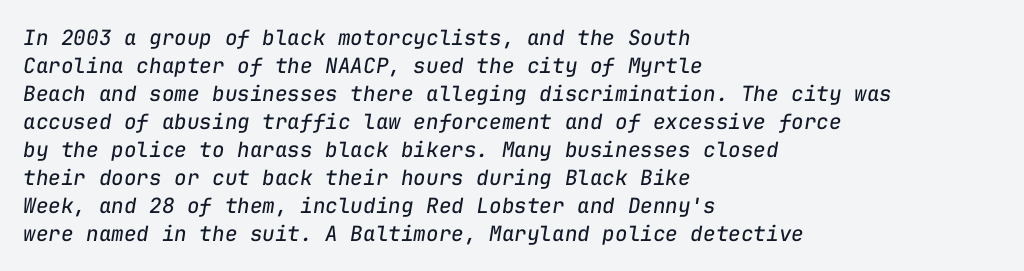
{"italic": "yes", "lean": "right", "slant_degrees": 9, "bold": "no", "underline": "no", "align": "left", "line_spacing": "normal", "line_spacing_ratio": 1.33, "letter_spacing": "normal", "letter_spacing_em": 0.0, "glyph_px": 21}
